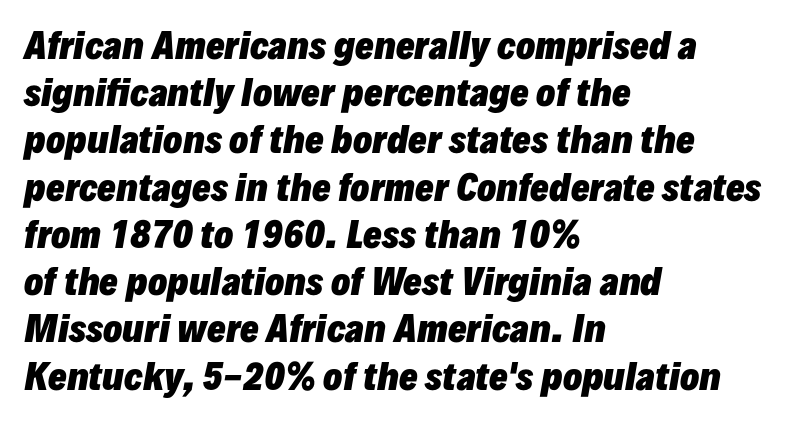
The image shows 35 px heavy type, italic (leaning right); set left-aligned, normal line spacing (1.35x), normal letter spacing, not underlined; low stroke contrast and a medium x-height.
